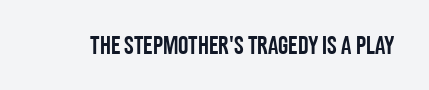
Is there any slant? The stems are plumb. Descenders are the only things crossing below the line. The line texture is even and compact thanks to regular tracking.
